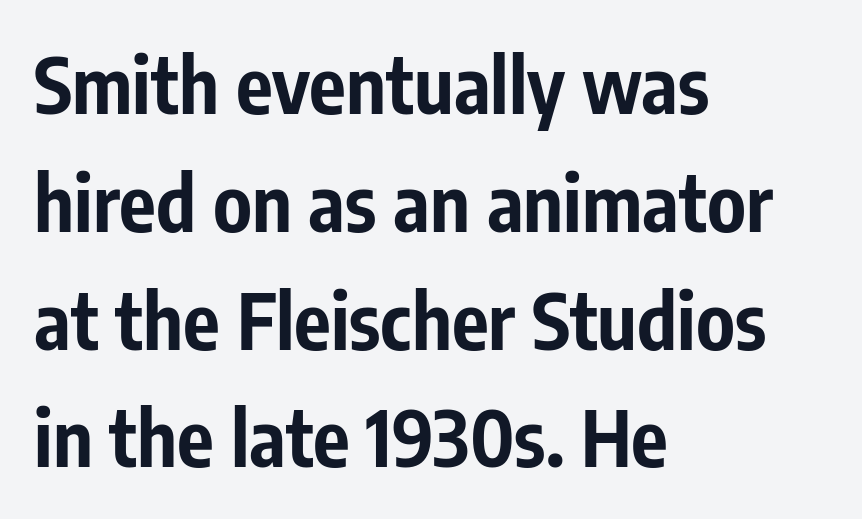
These lines are rendered in a variable-pitch font. Successive baselines arrive at the customary interval. Honestly, the letter spacing is just normal — you wouldn't notice it. Upright lettering throughout.
